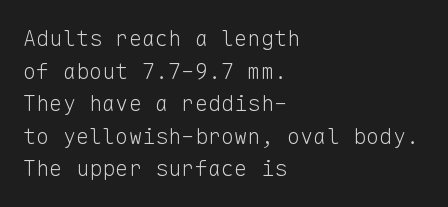
Q: Is the text bold? A: No.
Q: Is the text italic (slanted)? A: No, it is upright.
Q: Is the text underlined? A: No.
Q: How is the paragraph aligned? A: Left-aligned.
Q: Is the spacing between letters normal or unusually wide? A: Normal.
Q: Is the spacing between lines tight, normal or loose? A: Normal.
